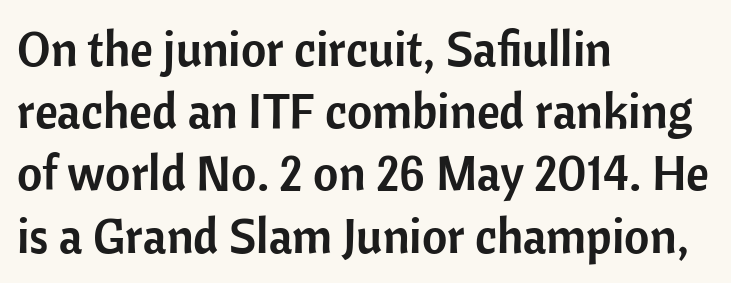
{"serif": "no", "italic": "no", "width": "normal", "stroke_contrast": "low", "x_height": "medium", "monospaced": "no", "underline": "no", "align": "left", "line_spacing": "normal", "line_spacing_ratio": 1.27, "letter_spacing": "normal", "letter_spacing_em": 0.0, "glyph_px": 49}
